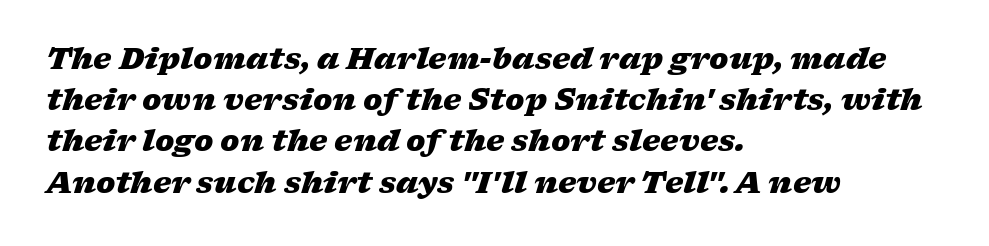
The image shows 29 px heavy, wide type, italic (leaning right); set left-aligned, normal line spacing (1.42x), normal letter spacing, not underlined; low stroke contrast and a medium x-height.
